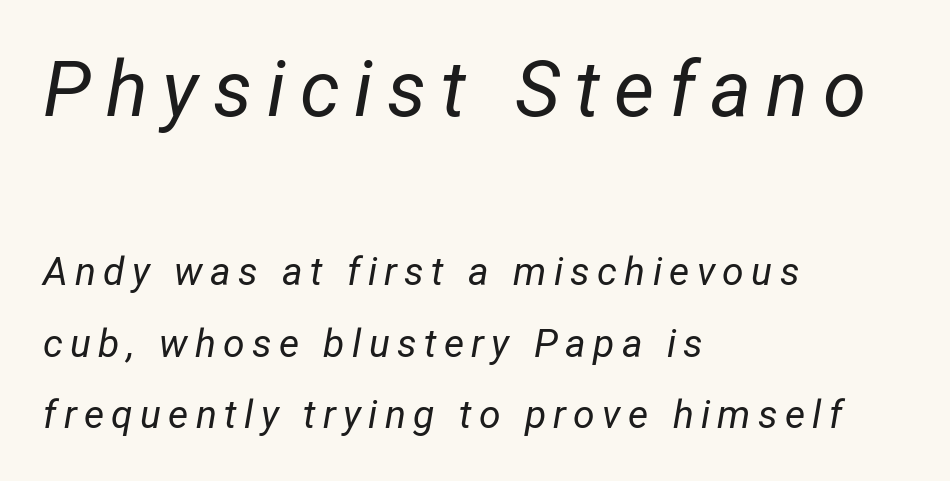
{"italic": "yes", "lean": "right", "slant_degrees": 12, "bold": "no", "weight": "regular", "width": "condensed", "stroke_contrast": "low", "x_height": "medium", "monospaced": "no", "underline": "no", "align": "left", "line_spacing_ratio": 1.83, "larger_block": "first", "size_ratio": 2.0, "glyph_px": 78}
